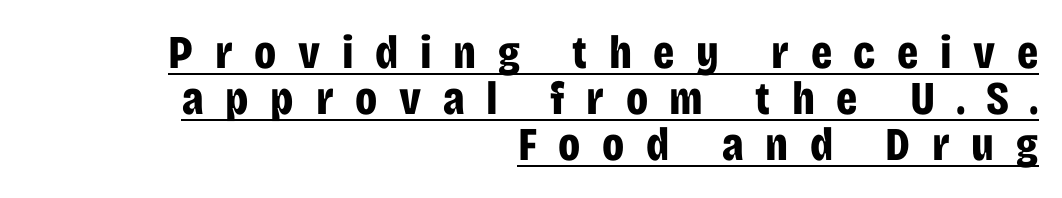
{"serif": "no", "italic": "no", "bold": "yes", "weight": "bold", "width": "condensed", "stroke_contrast": "low", "x_height": "large", "monospaced": "no", "underline": "yes", "align": "right", "line_spacing": "tight", "line_spacing_ratio": 0.98, "letter_spacing": "wide", "letter_spacing_em": 0.46, "glyph_px": 47}
